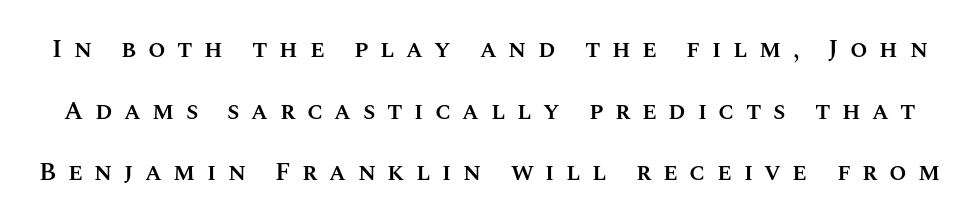
The image shows 25 px text type, upright; set loose line spacing (2.47x), unusually wide letter spacing (+0.46 em), not underlined.
